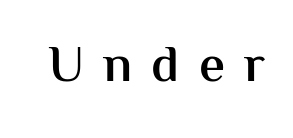
{"serif": "no", "italic": "no", "bold": "semi", "weight": "semibold", "width": "normal", "stroke_contrast": "medium", "x_height": "medium", "monospaced": "no", "underline": "no", "letter_spacing": "wide", "letter_spacing_em": 0.37, "glyph_px": 52}
